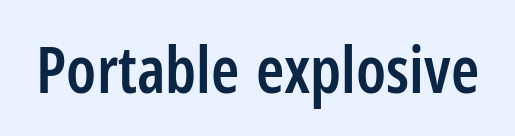
Q: Is the text bold? A: Semi-bold.
Q: Is the text italic (slanted)? A: No, it is upright.
Q: Is the typeface a serif or a sans-serif typeface? A: Sans-serif.
Q: Is the text underlined? A: No.
Q: Is the spacing between letters normal or unusually wide? A: Normal.
Q: Width (condensed, normal, or wide)? A: Condensed.
Q: Stroke contrast? A: Low.
Q: x-height? A: Medium.
Q: Monospaced? A: No.
